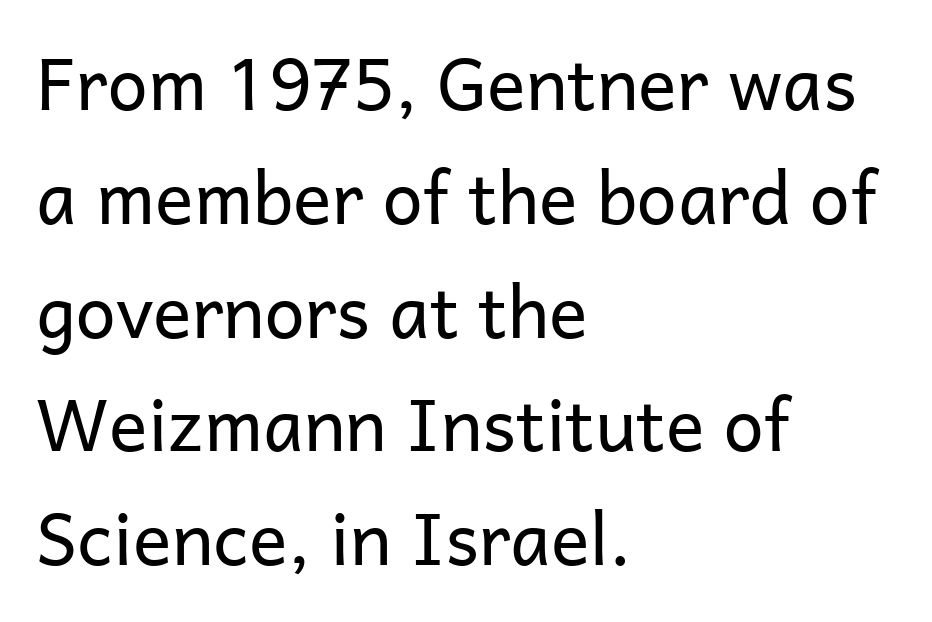
The image shows 72 px regular-weight sans-serif type, upright; set left-aligned, normal line spacing (1.58x), normal letter spacing, not underlined; low stroke contrast and a medium x-height.
